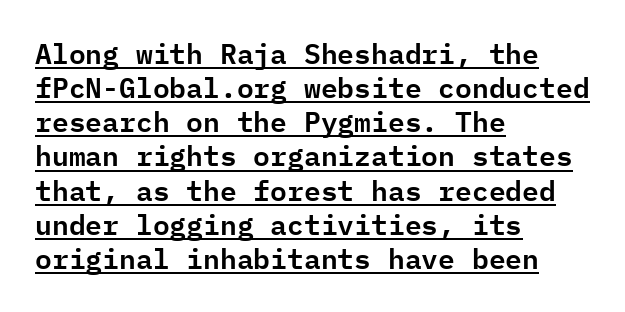
The image shows 28 px sans-serif type, upright, monospaced; set left-aligned, line spacing 1.22x, normal letter spacing, underlined; low stroke contrast and a medium x-height.
